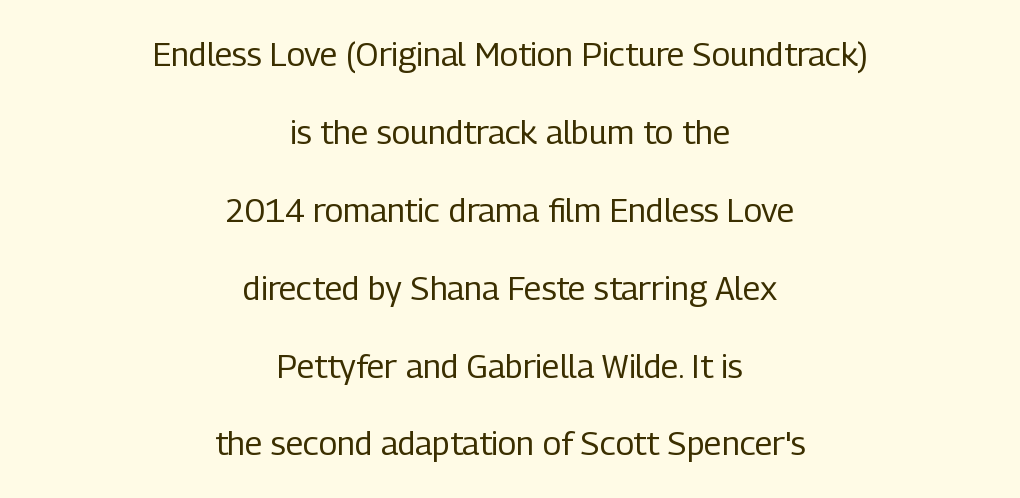
{"serif": "no", "italic": "no", "bold": "no", "weight": "regular", "width": "condensed", "stroke_contrast": "low", "x_height": "medium", "monospaced": "no", "underline": "no", "align": "center", "line_spacing": "loose", "line_spacing_ratio": 2.36, "letter_spacing": "normal", "letter_spacing_em": 0.0, "glyph_px": 33}
